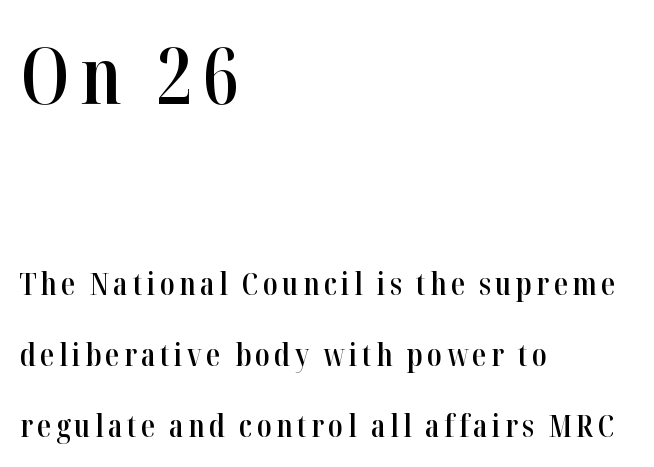
A typesetter would call this proportional, since set widths differ per character. Reading down the block, your eye returns to a fixed left position each line. Stroke thickness is moderately raised; the sample reads as semibold. If you squint, the top block still reads clearly — it's the larger of the two. The letters carry serifs — small finishing strokes at the ends of their stems. Ascenders rise straight up at ninety degrees.
